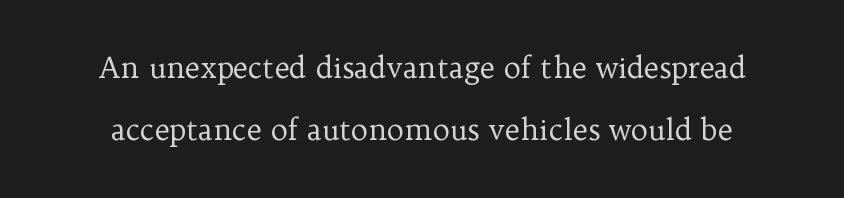
{"serif": "yes", "italic": "no", "bold": "no", "weight": "regular", "width": "normal", "stroke_contrast": "low", "x_height": "medium", "monospaced": "no", "underline": "no", "line_spacing": "loose", "line_spacing_ratio": 2.15, "letter_spacing": "normal", "letter_spacing_em": 0.0, "glyph_px": 29}
